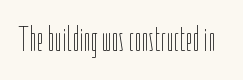
The passage shown is not underscored anywhere. The face used here is proportionally spaced, like ordinary book or web type. A light-to-regular cut is what we see here. Posture: straight, roman, zero tilt. This rendering leaves character spacing at its baseline value.
